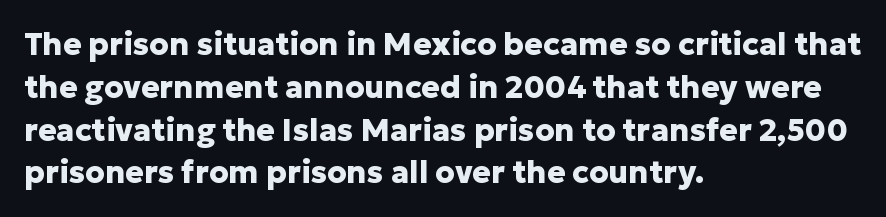
{"serif": "no", "italic": "no", "bold": "yes", "weight": "heavy", "width": "normal", "stroke_contrast": "low", "x_height": "medium", "monospaced": "no", "underline": "no", "align": "left", "line_spacing": "normal", "line_spacing_ratio": 1.38, "letter_spacing": "normal", "letter_spacing_em": 0.0, "glyph_px": 31}
